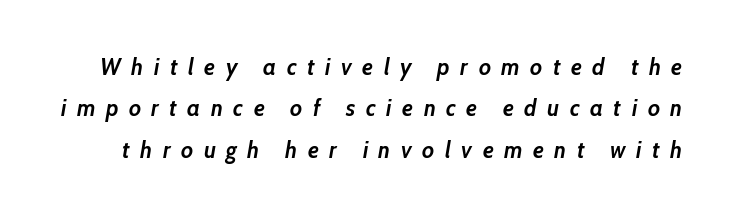
The image shows 23 px bold type, italic (leaning right); set line spacing 1.8x, unusually wide letter spacing (+0.46 em), not underlined.
